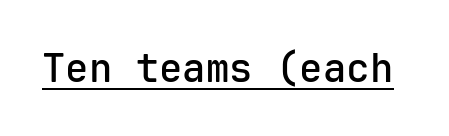
{"serif": "no", "italic": "no", "bold": "semi", "weight": "semibold", "width": "normal", "stroke_contrast": "low", "x_height": "medium", "monospaced": "yes", "underline": "yes", "letter_spacing": "normal", "letter_spacing_em": 0.0, "glyph_px": 39}
